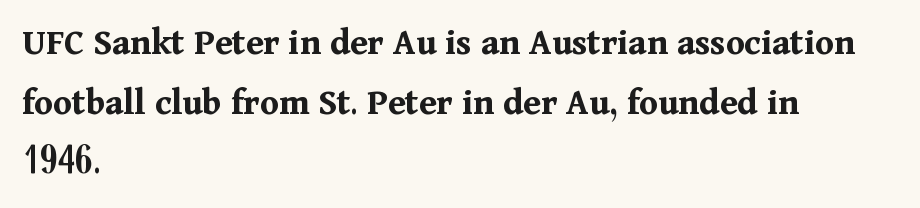
Each new line begins a customary step beneath the previous one. A serif font was chosen for this passage. Where is the straight margin? On the left. Italic: no, the glyphs are upright roman. Inter-character spacing is left at the font's built-in metrics. The baseline area is clear.
